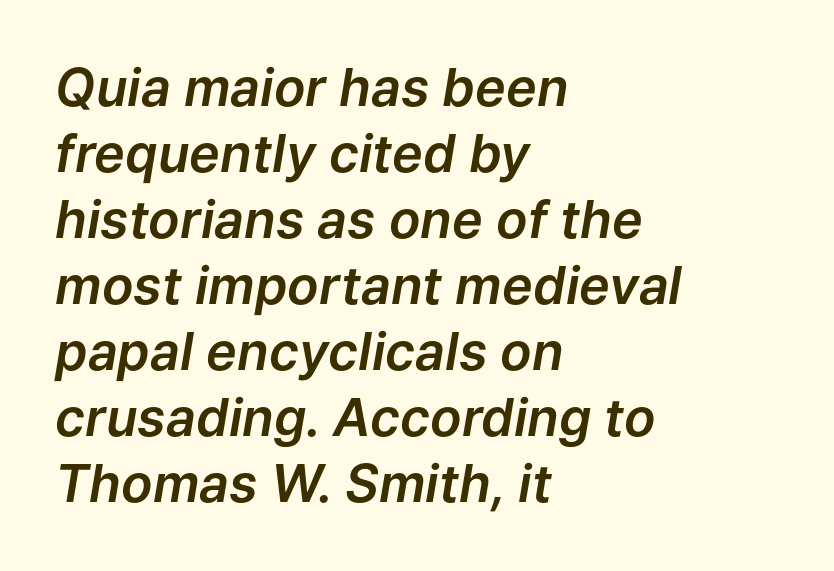
Q: Is the text italic (slanted)? A: Yes, it leans right by about 9 degrees.
Q: Is the text underlined? A: No.
Q: How is the paragraph aligned? A: Left-aligned.
Q: Is the spacing between letters normal or unusually wide? A: Normal.
Q: Is the spacing between lines tight, normal or loose? A: Normal.
Q: Width (condensed, normal, or wide)? A: Normal.
Q: Stroke contrast? A: Low.
Q: x-height? A: Medium.
Q: Monospaced? A: No.
